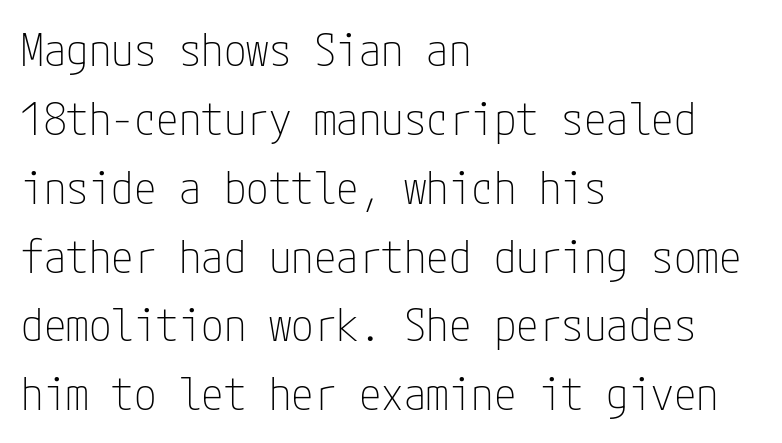
Q: Is the text bold? A: No.
Q: Is the text italic (slanted)? A: No, it is upright.
Q: Is the typeface a serif or a sans-serif typeface? A: Sans-serif.
Q: Is the text underlined? A: No.
Q: How is the paragraph aligned? A: Left-aligned.
Q: Is the spacing between letters normal or unusually wide? A: Normal.
Q: Is the spacing between lines tight, normal or loose? A: Normal.
Q: Width (condensed, normal, or wide)? A: Condensed.
Q: Stroke contrast? A: Low.
Q: x-height? A: Medium.
